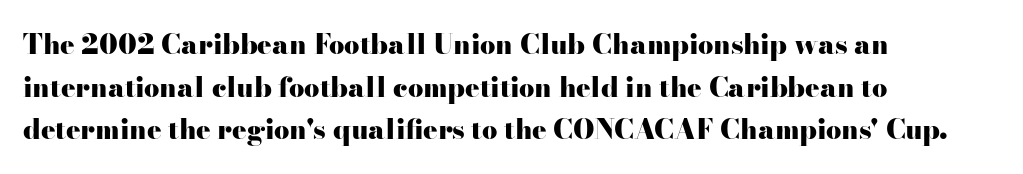
Q: Is the text bold? A: Yes.
Q: Is the text italic (slanted)? A: No, it is upright.
Q: Is the text underlined? A: No.
Q: How is the paragraph aligned? A: Left-aligned.
Q: Is the spacing between letters normal or unusually wide? A: Normal.
Q: Is the spacing between lines tight, normal or loose? A: Normal.
